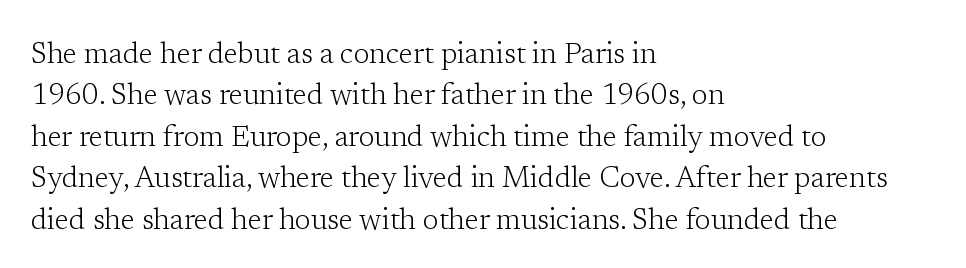
Casual observation: everything's shoved over to the left. Does the lettering tilt? It doesn't — this is upright. The rendering uses natural spacing where letterforms have individual widths. Small tapered or slab feet sit at the stroke ends, so this counts as serif. Honestly, the row spacing looks completely unremarkable. Inter-character spacing is left at the font's built-in metrics.
